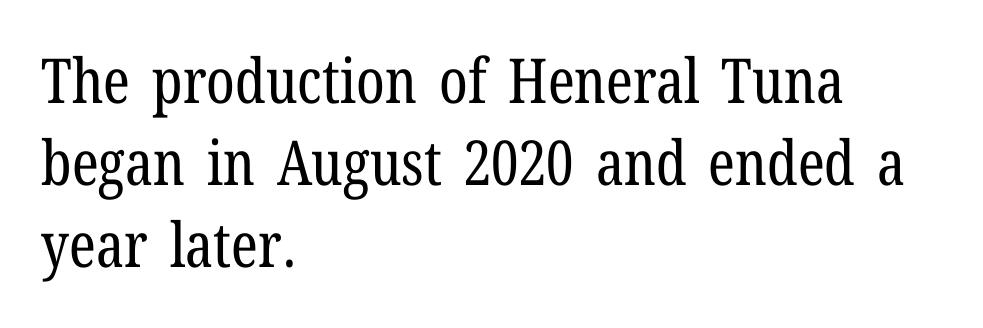
{"serif": "yes", "italic": "no", "bold": "no", "weight": "regular", "width": "condensed", "stroke_contrast": "low", "x_height": "medium", "monospaced": "no", "underline": "no", "align": "left", "line_spacing": "normal", "line_spacing_ratio": 1.32, "letter_spacing": "normal", "letter_spacing_em": 0.0, "glyph_px": 62}
